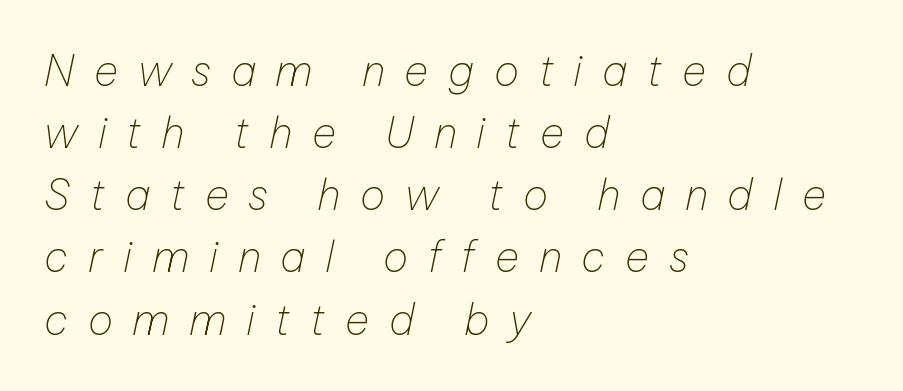
Is this a heavy cut? Hardly; it is regular or lighter. Does the lettering tilt? It does — this is italic. Decoration check: the copy has no underline. Spacing verdict: proportional, widths tailored to each character. Does the leading feel generous? No, just average.
